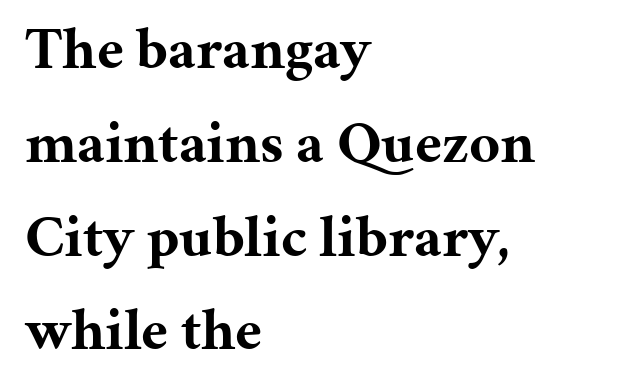
Italic? Not at all — the glyphs are vertical. What stands out about the letter spacing? Nothing — it is the standard amount. The letters advance in unequal steps, a hallmark of proportional type. Descenders are the only things crossing below the line. Rows of type keep a routine distance in the vertical direction.
